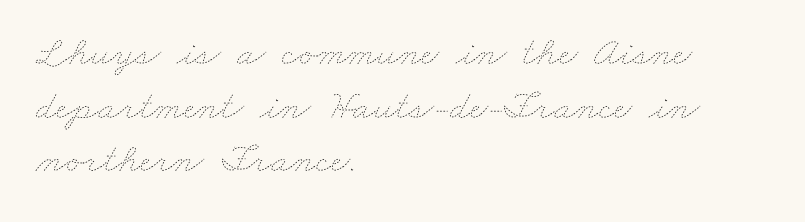
The image shows 41 px thin, wide type; set left-aligned, normal line spacing (1.31x), normal letter spacing, not underlined; low stroke contrast and a small x-height.
